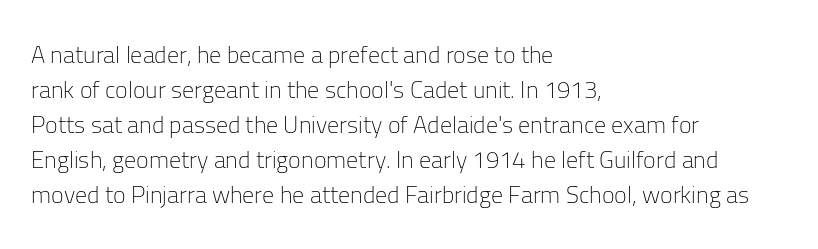
{"italic": "no", "bold": "no", "underline": "no", "align": "left", "line_spacing": "normal", "line_spacing_ratio": 1.46, "letter_spacing": "normal", "letter_spacing_em": 0.0, "glyph_px": 24}
